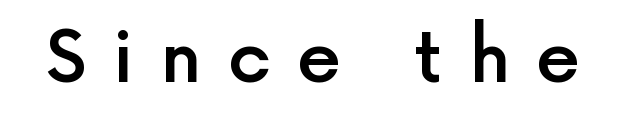
{"serif": "no", "italic": "no", "bold": "semi", "weight": "semibold", "width": "normal", "x_height": "medium", "monospaced": "no", "underline": "no", "letter_spacing": "wide", "letter_spacing_em": 0.37, "glyph_px": 71}
